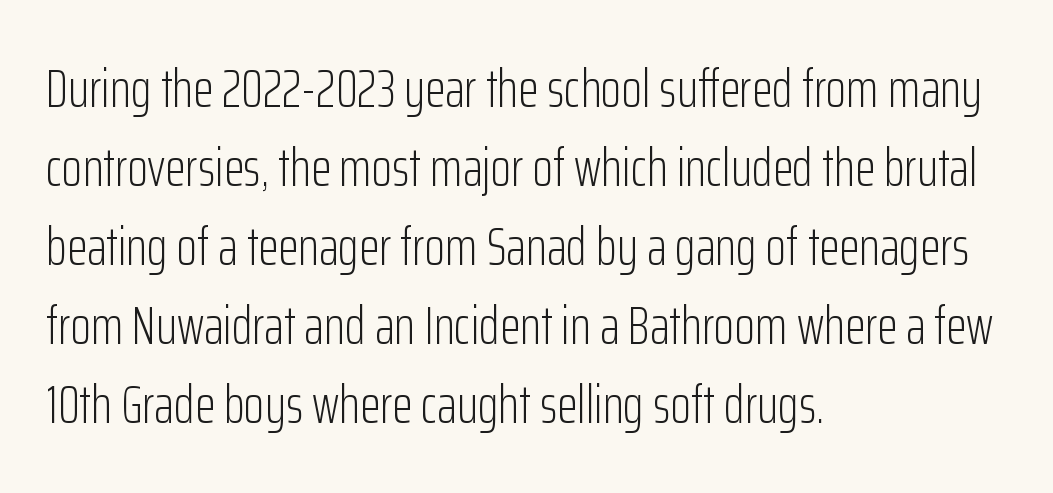
The image shows 53 px light, condensed sans-serif type, upright; set left-aligned, normal line spacing (1.49x), normal letter spacing, not underlined; low stroke contrast and a medium x-height.
